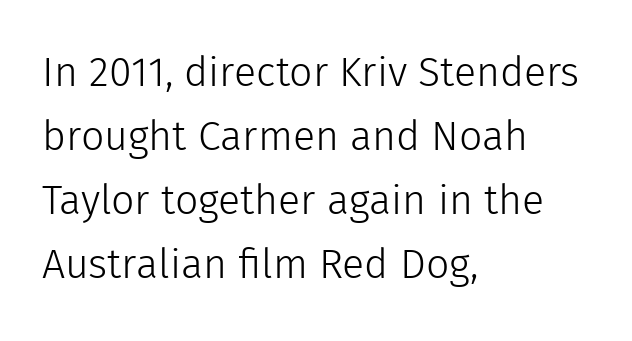
Descender tails drop into unmarked territory. The rendering uses natural spacing where letterforms have individual widths. Vertical strokes here are truly vertical. Reading down the column, the eye jumps a familiar distance to each next line.
